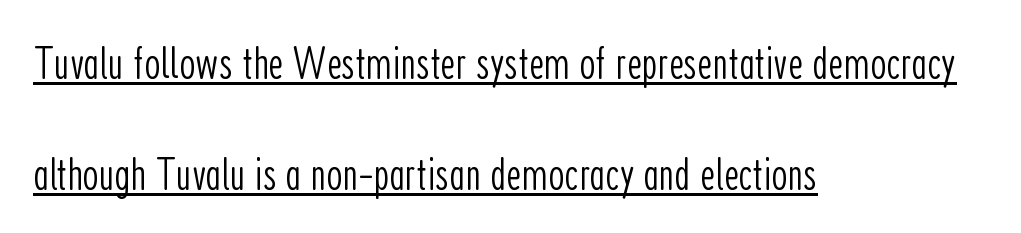
How would I describe the line gaps? Wide and relaxed. Does the type have serifs? No, each stem ends abruptly. Descenders here cross a horizontal rule under the line. Each word holds together tightly as a unit, with standard inter-letter gaps.
